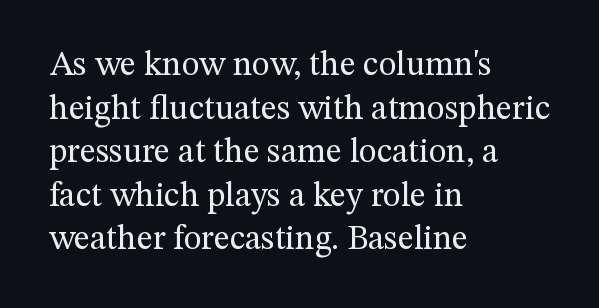
Q: Is the text bold? A: No.
Q: Is the text italic (slanted)? A: No, it is upright.
Q: Is the typeface a serif or a sans-serif typeface? A: Serif.
Q: Is the text underlined? A: No.
Q: How is the paragraph aligned? A: Left-aligned.
Q: Is the spacing between letters normal or unusually wide? A: Normal.
Q: Is the spacing between lines tight, normal or loose? A: Normal.
Q: Width (condensed, normal, or wide)? A: Normal.
Q: Stroke contrast? A: Medium.
Q: x-height? A: Medium.
Q: Monospaced? A: No.
